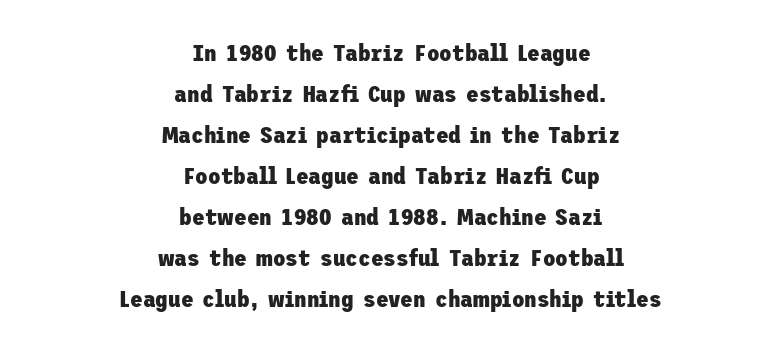
Q: Is the text bold? A: Yes.
Q: Is the text italic (slanted)? A: No, it is upright.
Q: Is the text underlined? A: No.
Q: How is the paragraph aligned? A: Centered.
Q: Is the spacing between letters normal or unusually wide? A: Normal.
